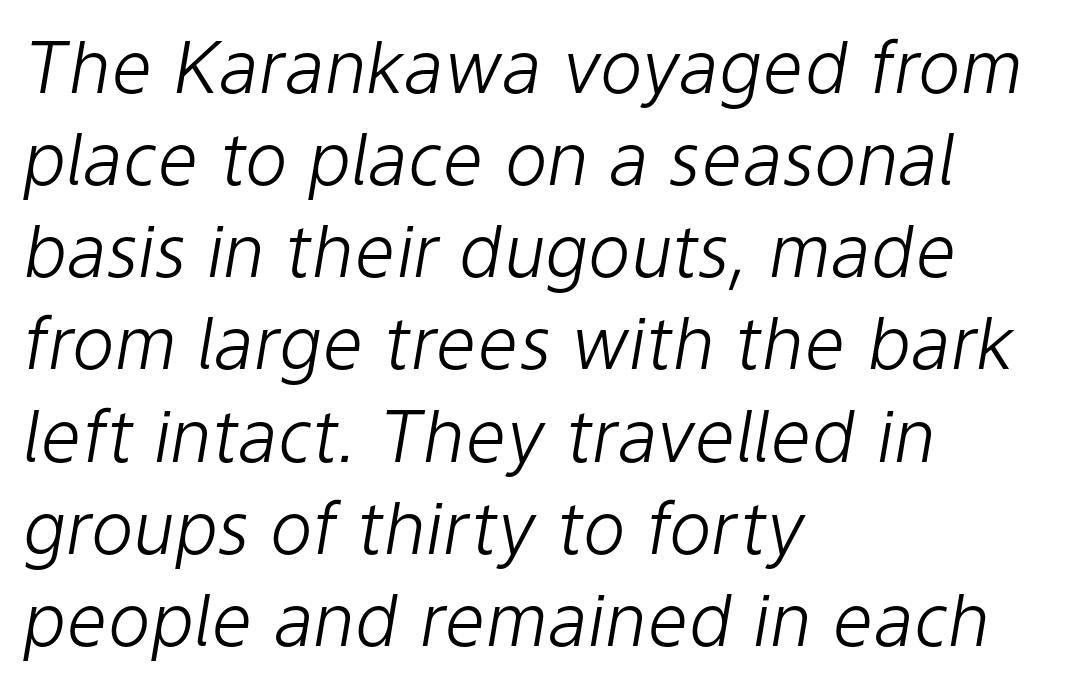
Q: Is the text bold? A: No.
Q: Is the text italic (slanted)? A: Yes, it leans right by about 9 degrees.
Q: Is the text underlined? A: No.
Q: How is the paragraph aligned? A: Left-aligned.
Q: Is the spacing between letters normal or unusually wide? A: Normal.
Q: Is the spacing between lines tight, normal or loose? A: Normal.
Q: Width (condensed, normal, or wide)? A: Normal.
Q: Stroke contrast? A: Low.
Q: x-height? A: Medium.
Q: Monospaced? A: No.
